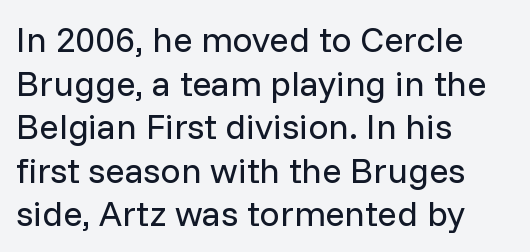
If you drew a line through each stem, it would be perfectly vertical. Regarding serifs, this sample does without them. Is this a heavy cut? Hardly; it is regular or lighter. No word sits above an underline.
